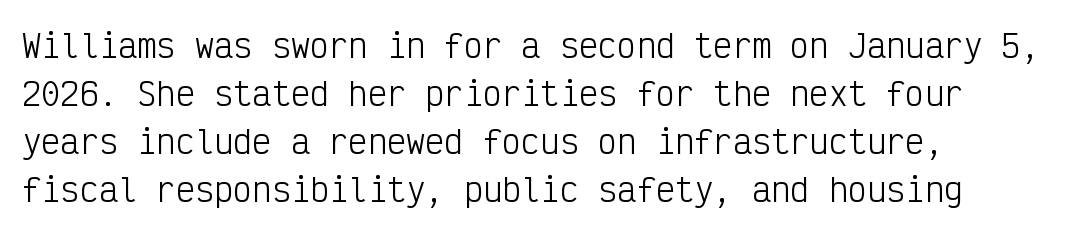
Q: Is the text bold? A: No.
Q: Is the text italic (slanted)? A: No, it is upright.
Q: Is the typeface a serif or a sans-serif typeface? A: Sans-serif.
Q: Is the text underlined? A: No.
Q: How is the paragraph aligned? A: Left-aligned.
Q: Is the spacing between letters normal or unusually wide? A: Normal.
Q: Is the spacing between lines tight, normal or loose? A: Normal.
Q: Width (condensed, normal, or wide)? A: Condensed.
Q: Stroke contrast? A: Low.
Q: x-height? A: Medium.
Q: Monospaced? A: Yes.
